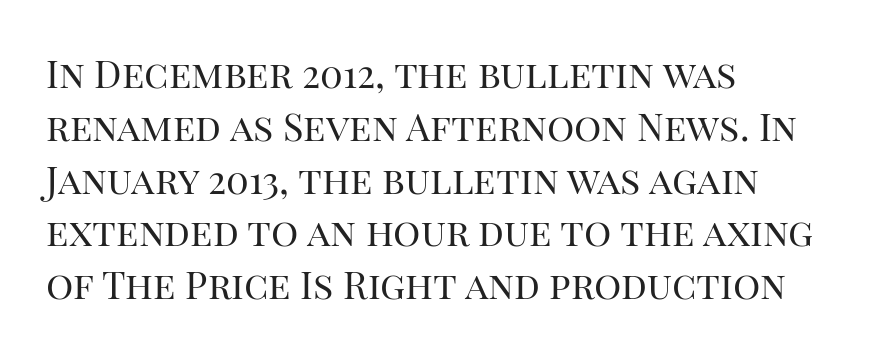
{"serif": "yes", "italic": "no", "bold": "no", "weight": "regular", "width": "normal", "stroke_contrast": "high", "x_height": "large", "monospaced": "no", "underline": "no", "align": "left", "line_spacing": "normal", "line_spacing_ratio": 1.39, "letter_spacing": "normal", "letter_spacing_em": 0.0, "glyph_px": 38}
